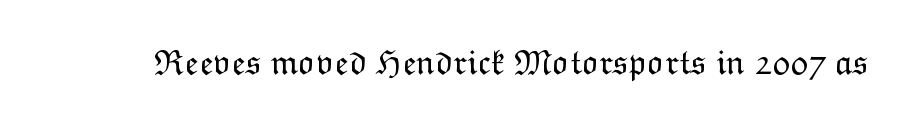
It's the straight-up-and-down kind of type. You could call the tracking neutral — neither tight nor loose. The specimen omits any rule beneath the text block's lines. The passage shown is not bold in any degree. Is this a fixed-width face? No — the glyphs have proportional, varying widths.
